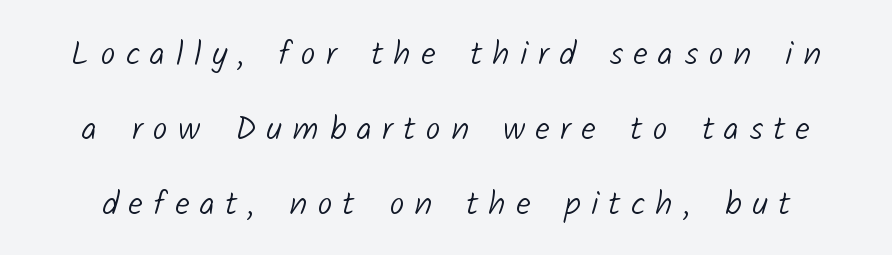
Between one letter and the next there's a generous, obvious gap. The face looks like a standard text weight, possibly lighter. Compared with typical paragraphs, the rows here are farther apart. Here the designer chose a conventional face with non-uniform glyph widths.
